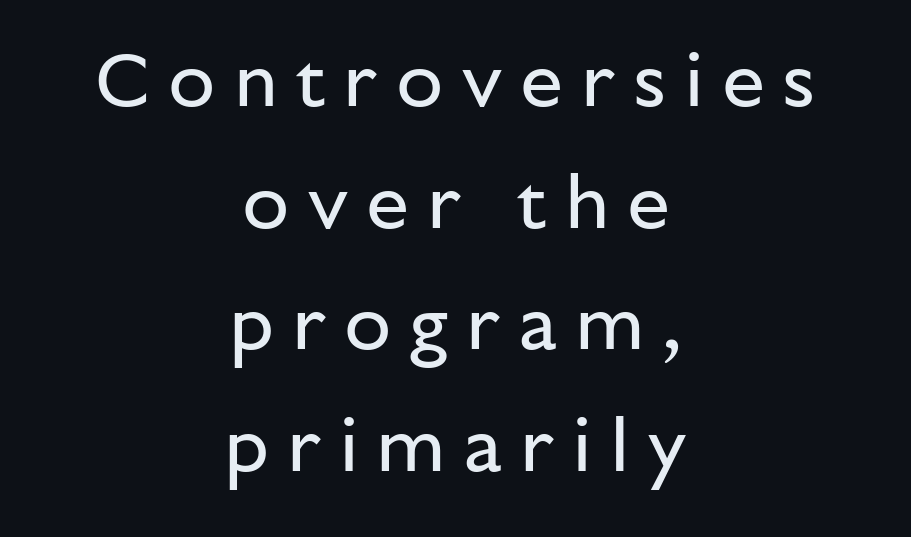
Q: Is the text bold? A: No.
Q: Is the text italic (slanted)? A: No, it is upright.
Q: Is the typeface a serif or a sans-serif typeface? A: Sans-serif.
Q: Is the text underlined? A: No.
Q: How is the paragraph aligned? A: Centered.
Q: Is the spacing between letters normal or unusually wide? A: Unusually wide.
Q: Is the spacing between lines tight, normal or loose? A: Normal.
Q: Width (condensed, normal, or wide)? A: Normal.
Q: Stroke contrast? A: Low.
Q: x-height? A: Medium.
Q: Monospaced? A: No.
